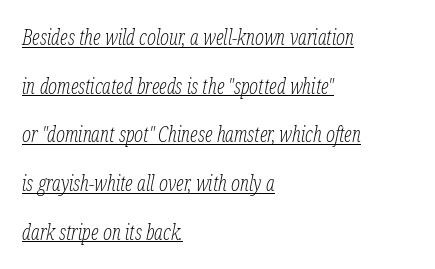
The lettering is marked with a stroke running underneath it. Does extra space separate the letters? No, they use regular spacing. A great deal of white space separates one row of letters from the next. Typeset ragged right — the left edge is the straight one. In terms of posture, this sample is oblique. On a weight scale, this lands at 450 or below.
